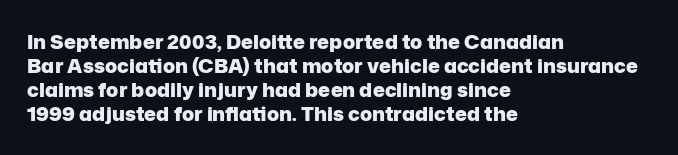
Posture: upright roman. Between one letter and the next there's only the usual sliver of space. Layout note: lines flush left. Clear beneath every line of the passage. The characters look thick and weighty, a clear bold.
